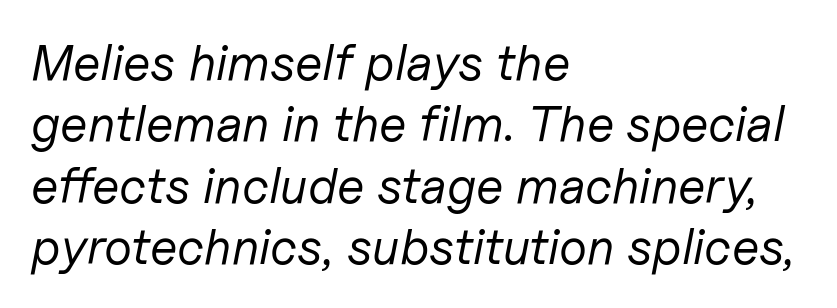
Q: Is the text bold? A: No.
Q: Is the text italic (slanted)? A: Yes, it leans right by about 11 degrees.
Q: Is the text underlined? A: No.
Q: How is the paragraph aligned? A: Left-aligned.
Q: Is the spacing between letters normal or unusually wide? A: Normal.
Q: Width (condensed, normal, or wide)? A: Normal.
Q: Stroke contrast? A: Low.
Q: x-height? A: Medium.
Q: Monospaced? A: No.
